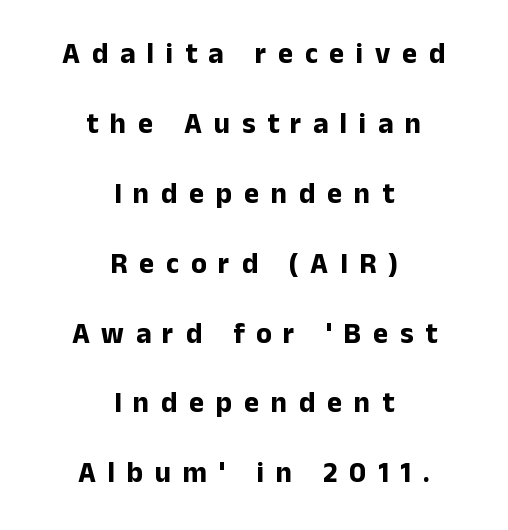
Q: Is the text bold? A: Yes.
Q: Is the text italic (slanted)? A: No, it is upright.
Q: Is the typeface a serif or a sans-serif typeface? A: Sans-serif.
Q: Is the text underlined? A: No.
Q: How is the paragraph aligned? A: Centered.
Q: Is the spacing between letters normal or unusually wide? A: Unusually wide.
Q: Is the spacing between lines tight, normal or loose? A: Loose.
Q: Width (condensed, normal, or wide)? A: Normal.
Q: Stroke contrast? A: Low.
Q: x-height? A: Medium.
Q: Monospaced? A: No.
